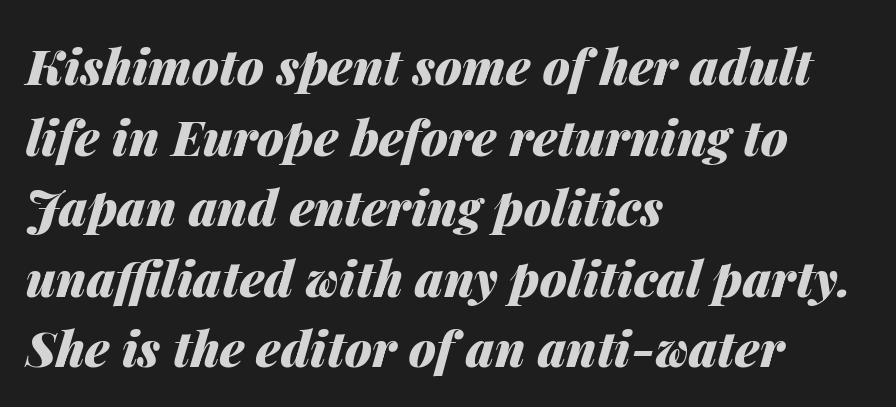
The image shows 49 px heavy type, italic (leaning right); set left-aligned, normal line spacing (1.44x), normal letter spacing, not underlined; medium stroke contrast and a medium x-height.
